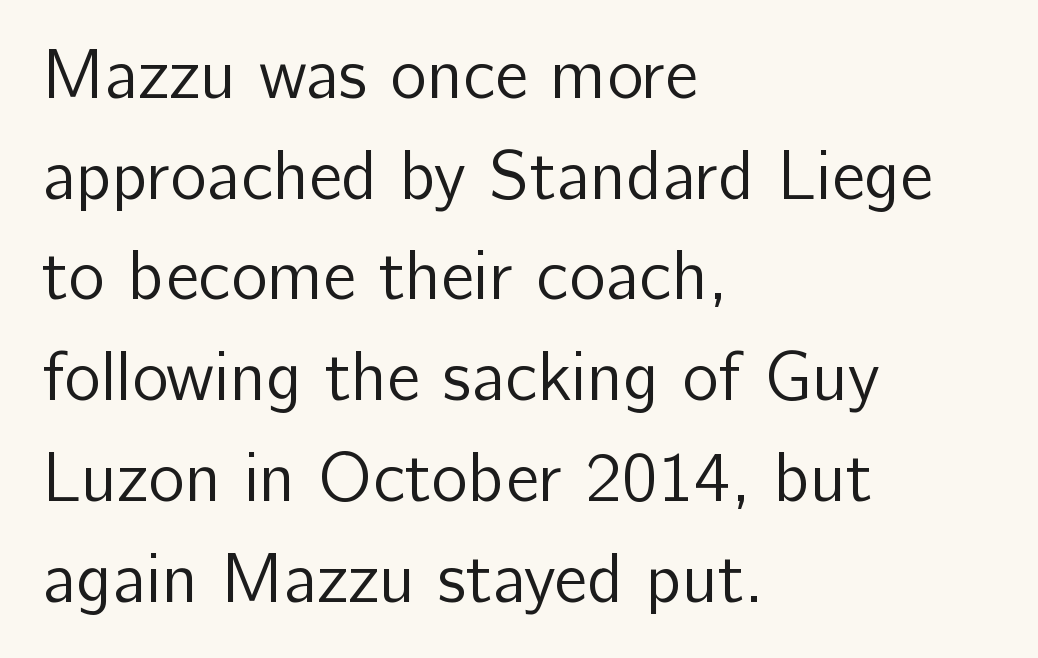
Q: Is the text bold? A: No.
Q: Is the text italic (slanted)? A: No, it is upright.
Q: Is the typeface a serif or a sans-serif typeface? A: Sans-serif.
Q: Is the text underlined? A: No.
Q: How is the paragraph aligned? A: Left-aligned.
Q: Is the spacing between letters normal or unusually wide? A: Normal.
Q: Is the spacing between lines tight, normal or loose? A: Normal.
Q: Width (condensed, normal, or wide)? A: Normal.
Q: Stroke contrast? A: Low.
Q: x-height? A: Medium.
Q: Monospaced? A: No.
